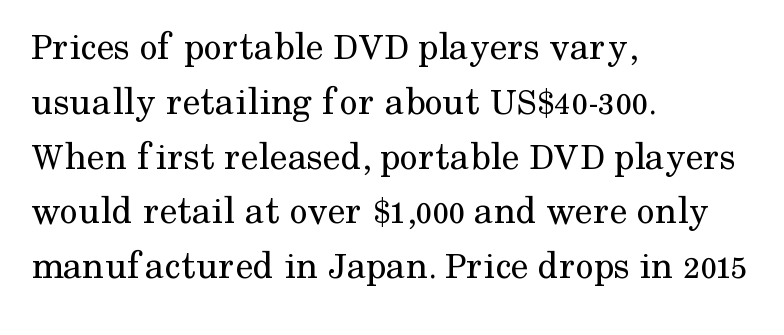
{"serif": "yes", "italic": "no", "bold": "no", "weight": "regular", "width": "normal", "stroke_contrast": "medium", "x_height": "medium", "monospaced": "no", "underline": "no", "align": "left", "line_spacing": "normal", "line_spacing_ratio": 1.37, "letter_spacing": "normal", "letter_spacing_em": 0.0, "glyph_px": 40}
